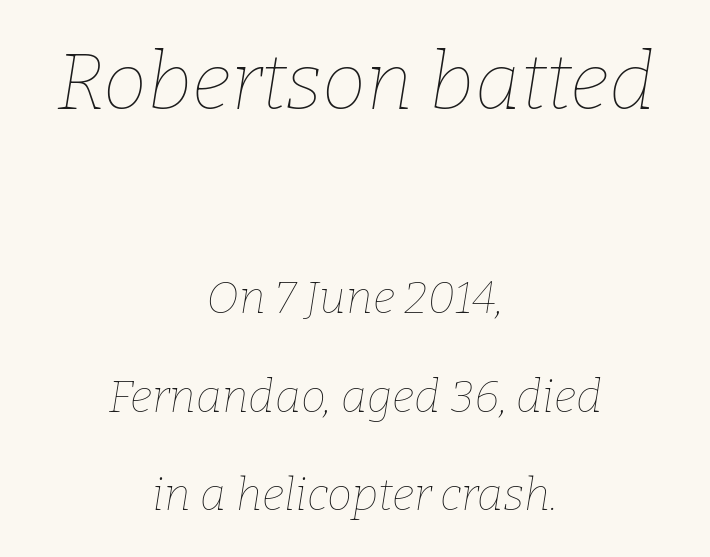
Q: Is the text bold? A: No.
Q: Is the text italic (slanted)? A: Yes, it leans right by about 9 degrees.
Q: Is the text underlined? A: No.
Q: How is the paragraph aligned? A: Centered.
Q: Is the spacing between letters normal or unusually wide? A: Normal.
Q: Is the spacing between lines tight, normal or loose? A: Loose.
Q: Which block of text is set in a larger size, the first (top) or the second (bottom)? A: The first (top) one.
Q: Width (condensed, normal, or wide)? A: Normal.
Q: Stroke contrast? A: Low.
Q: x-height? A: Medium.
Q: Monospaced? A: No.
